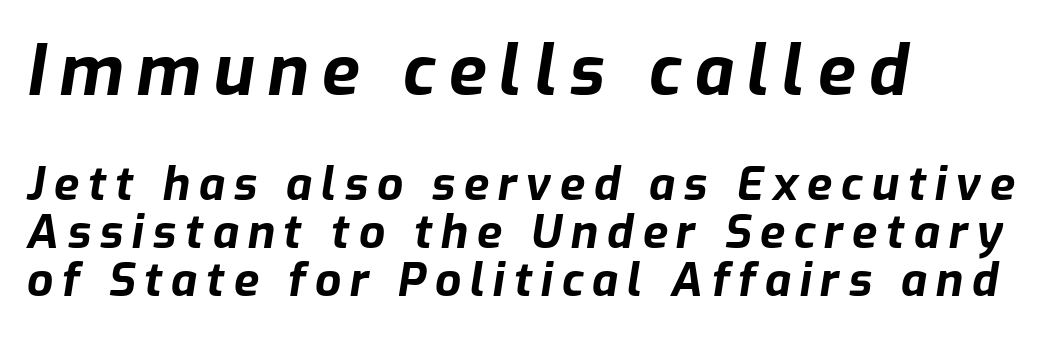
Q: Is the text bold? A: Yes.
Q: Is the text italic (slanted)? A: Yes, it leans right by about 9 degrees.
Q: Is the text underlined? A: No.
Q: How is the paragraph aligned? A: Left-aligned.
Q: Is the spacing between lines tight, normal or loose? A: Tight.
Q: Which block of text is set in a larger size, the first (top) or the second (bottom)? A: The first (top) one.
Q: Width (condensed, normal, or wide)? A: Normal.
Q: Stroke contrast? A: Low.
Q: x-height? A: Medium.
Q: Monospaced? A: No.
